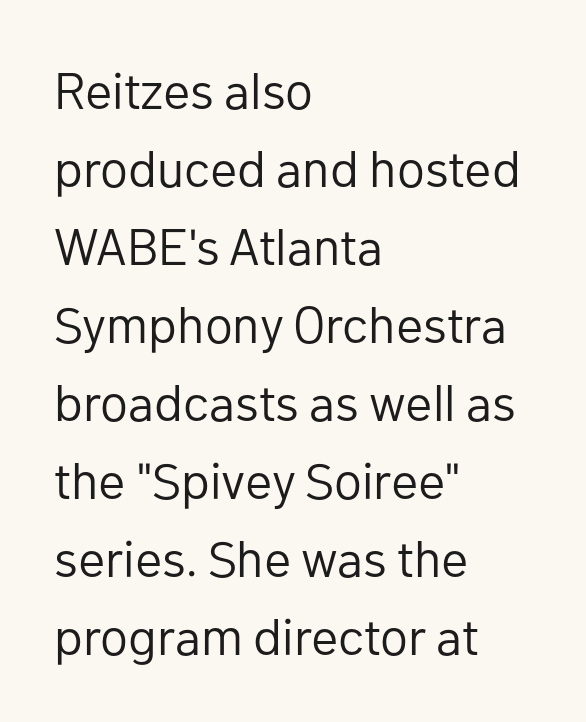
{"serif": "no", "italic": "no", "bold": "no", "weight": "regular", "width": "normal", "stroke_contrast": "low", "x_height": "medium", "monospaced": "no", "underline": "no", "align": "left", "line_spacing": "normal", "line_spacing_ratio": 1.53, "letter_spacing": "normal", "letter_spacing_em": 0.0, "glyph_px": 51}
